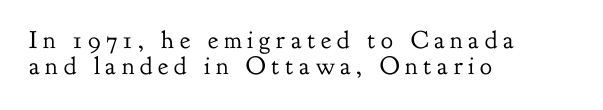
The lines are packed closely together with very little leading. Plain, unruled lines of type. These lines stack with their left ends in a neat column. This sample uses expanded letter spacing, leaving extra air between glyphs. Think standard paragraph weight, or any step lighter than that. Style check: upright.
